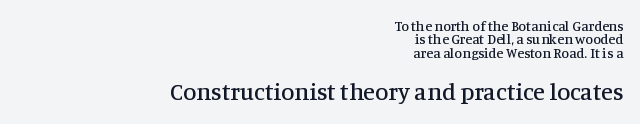
Q: Is the text italic (slanted)? A: No, it is upright.
Q: Is the text underlined? A: No.
Q: How is the paragraph aligned? A: Right-aligned.
Q: Is the spacing between letters normal or unusually wide? A: Normal.
Q: Is the spacing between lines tight, normal or loose? A: Tight.
Q: Which block of text is set in a larger size, the first (top) or the second (bottom)? A: The second (bottom) one.
